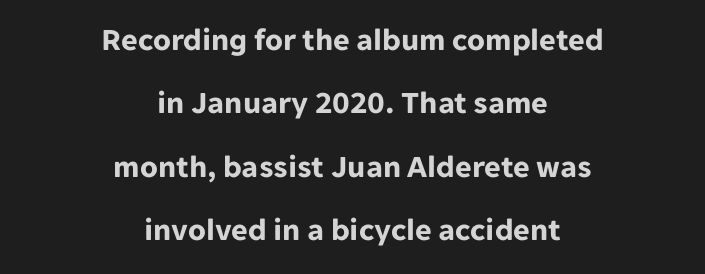
The image shows 32 px bold sans-serif type, upright; set centered, loose line spacing (1.98x), normal letter spacing, not underlined; low stroke contrast and a medium x-height.
